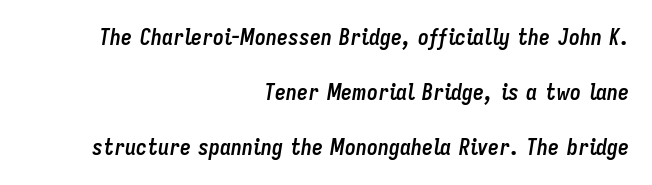
{"italic": "yes", "lean": "right", "slant_degrees": 9, "bold": "yes", "underline": "no", "align": "right", "line_spacing": "loose", "line_spacing_ratio": 2.5, "letter_spacing": "normal", "letter_spacing_em": 0.0, "glyph_px": 22}
